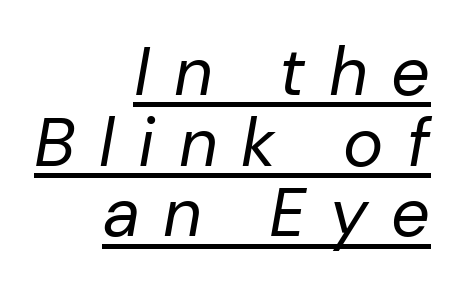
The image shows 68 px regular-weight type, italic (leaning right); set right-aligned, tight line spacing (1.04x), unusually wide letter spacing (+0.35 em), underlined; low stroke contrast and a medium x-height.
